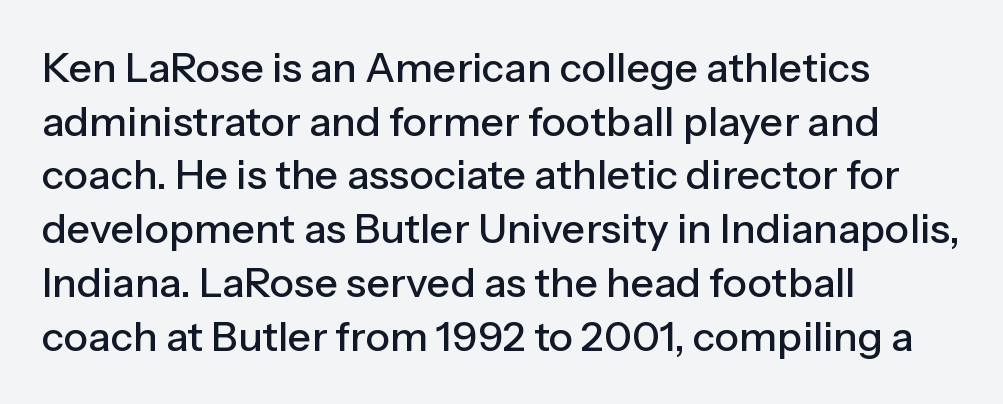
{"serif": "no", "italic": "no", "width": "normal", "stroke_contrast": "low", "x_height": "medium", "monospaced": "no", "underline": "no", "align": "left", "line_spacing": "normal", "line_spacing_ratio": 1.31, "letter_spacing": "normal", "letter_spacing_em": 0.0, "glyph_px": 41}
